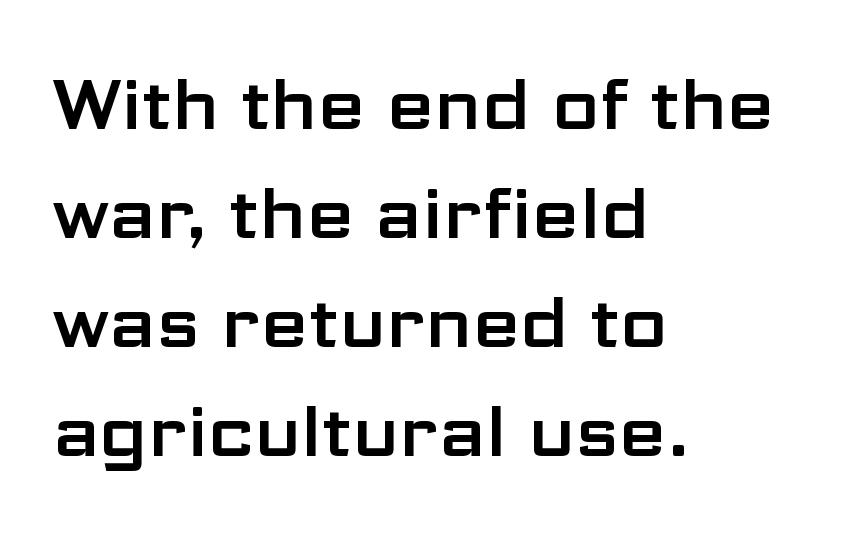
The image shows 69 px wide sans-serif type, upright; set left-aligned, normal line spacing (1.58x), normal letter spacing, not underlined; low stroke contrast and a medium x-height.
